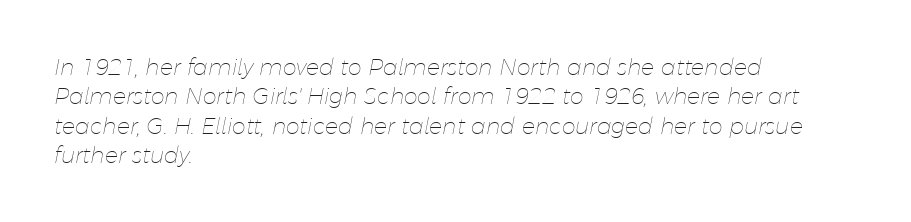
The image shows 22 px text type, italic (leaning right); set left-aligned, normal line spacing (1.33x), normal letter spacing, not underlined.
